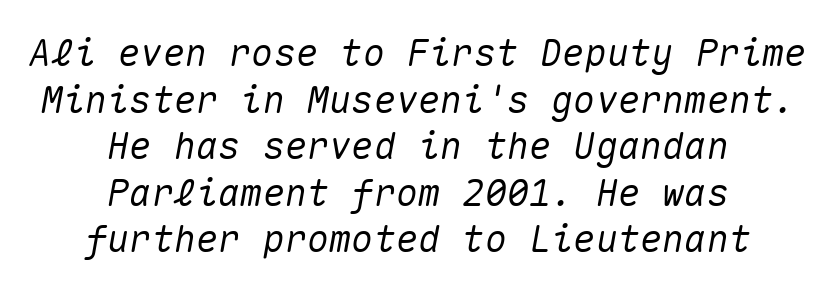
Q: Is the text italic (slanted)? A: Yes, it leans right by about 10 degrees.
Q: Is the text underlined? A: No.
Q: How is the paragraph aligned? A: Centered.
Q: Is the spacing between letters normal or unusually wide? A: Normal.
Q: Is the spacing between lines tight, normal or loose? A: Normal.
Q: Width (condensed, normal, or wide)? A: Normal.
Q: Stroke contrast? A: Medium.
Q: x-height? A: Medium.
Q: Monospaced? A: Yes.
